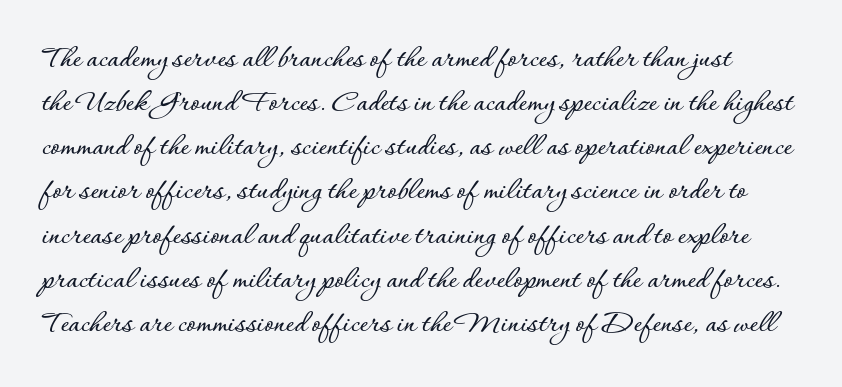
{"width": "normal", "stroke_contrast": "low", "x_height": "small", "monospaced": "no", "underline": "no", "line_spacing": "normal", "line_spacing_ratio": 1.38, "letter_spacing": "normal", "letter_spacing_em": 0.0, "glyph_px": 32}
